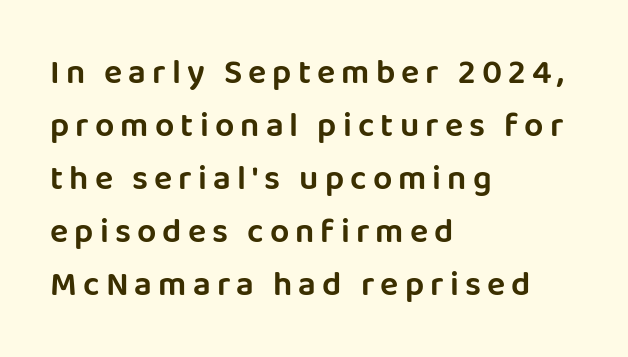
A typesetter would call this leading conventional body-copy spacing. Short and long lines alike share a common starting point at left. Does the type have serifs? No, each stem ends abruptly. If you drew a line through each stem, it would be perfectly vertical. A clean baseline with only descenders dipping below it.
